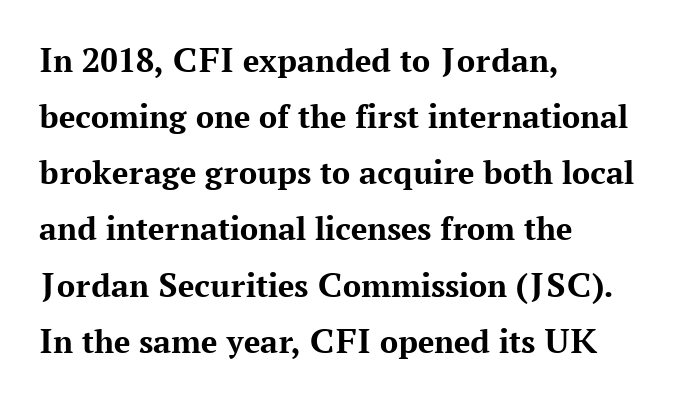
The image shows 36 px bold serif type, upright; set left-aligned, normal line spacing (1.56x), normal letter spacing, not underlined; medium stroke contrast and a medium x-height.
